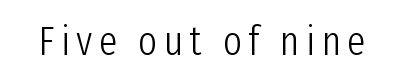
Weight: in the light-to-regular range. The passage shown is typeset with a sans-serif family. When letters stand straight like this, we call the style roman or upright. The letters advance in unequal steps, a hallmark of proportional type. Just letters on the line, the space beneath them empty.
